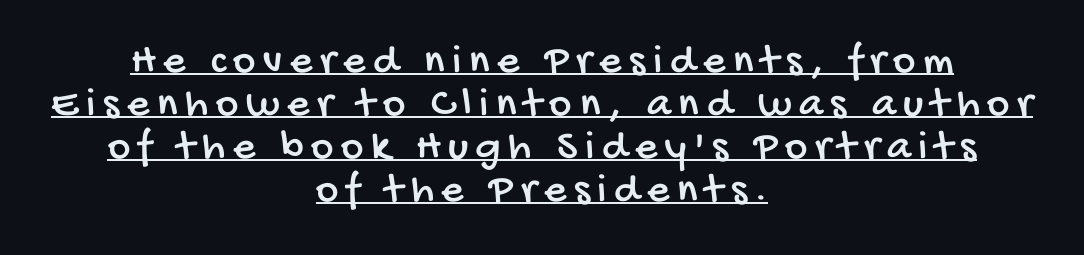
The image shows 43 px condensed sans-serif type; set centered, tight line spacing (1.0x), underlined; low stroke contrast and a large x-height.
